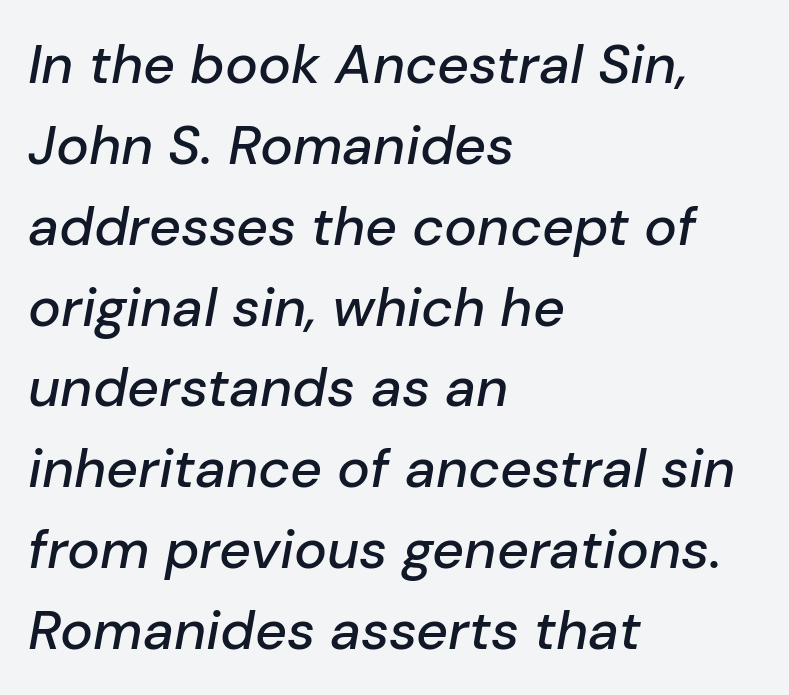
{"italic": "yes", "lean": "right", "slant_degrees": 10, "width": "normal", "stroke_contrast": "low", "x_height": "medium", "monospaced": "no", "underline": "no", "align": "left", "line_spacing": "normal", "line_spacing_ratio": 1.47, "letter_spacing": "normal", "letter_spacing_em": 0.0, "glyph_px": 55}
